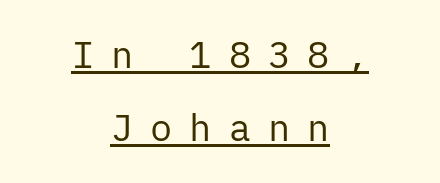
Q: Is the text bold? A: No.
Q: Is the text italic (slanted)? A: No, it is upright.
Q: Is the typeface a serif or a sans-serif typeface? A: Sans-serif.
Q: Is the text underlined? A: Yes.
Q: How is the paragraph aligned? A: Centered.
Q: Is the spacing between letters normal or unusually wide? A: Unusually wide.
Q: Is the spacing between lines tight, normal or loose? A: Loose.
Q: Width (condensed, normal, or wide)? A: Normal.
Q: Stroke contrast? A: Low.
Q: x-height? A: Medium.
